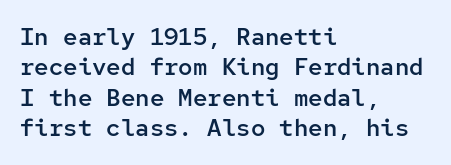
The image shows 24 px text type, upright; set left-aligned, normal line spacing (1.27x), normal letter spacing, not underlined.
